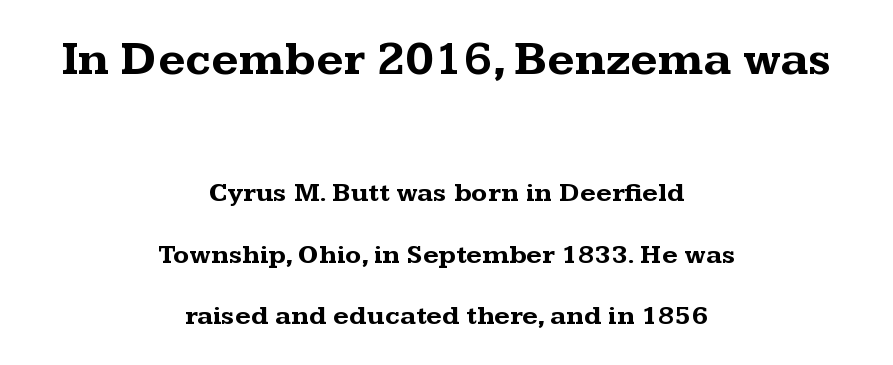
Q: Is the text bold? A: Yes.
Q: Is the text italic (slanted)? A: No, it is upright.
Q: Is the typeface a serif or a sans-serif typeface? A: Serif.
Q: Is the text underlined? A: No.
Q: How is the paragraph aligned? A: Centered.
Q: Is the spacing between letters normal or unusually wide? A: Normal.
Q: Is the spacing between lines tight, normal or loose? A: Loose.
Q: Which block of text is set in a larger size, the first (top) or the second (bottom)? A: The first (top) one.
Q: Width (condensed, normal, or wide)? A: Wide.
Q: Stroke contrast? A: Medium.
Q: x-height? A: Medium.
Q: Monospaced? A: No.
